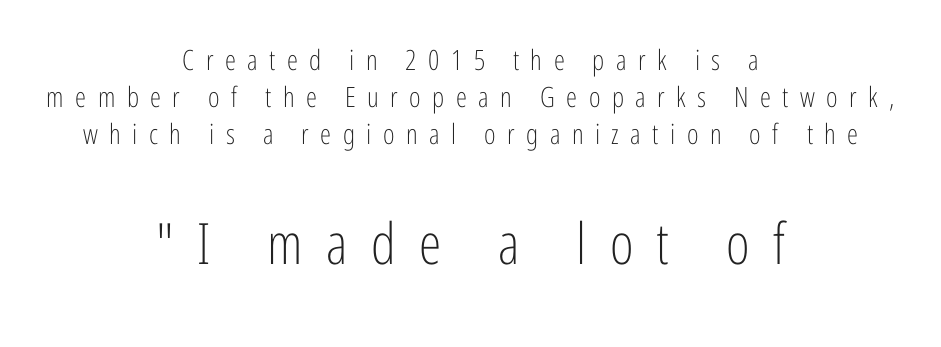
Q: Is the text bold? A: No.
Q: Is the text italic (slanted)? A: No, it is upright.
Q: Is the typeface a serif or a sans-serif typeface? A: Sans-serif.
Q: Is the text underlined? A: No.
Q: How is the paragraph aligned? A: Centered.
Q: Is the spacing between letters normal or unusually wide? A: Unusually wide.
Q: Is the spacing between lines tight, normal or loose? A: Normal.
Q: Which block of text is set in a larger size, the first (top) or the second (bottom)? A: The second (bottom) one.
Q: Width (condensed, normal, or wide)? A: Condensed.
Q: Stroke contrast? A: Low.
Q: x-height? A: Medium.
Q: Monospaced? A: No.
